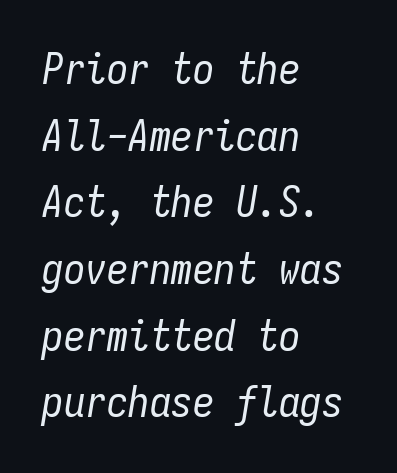
No letter is thick-stroked: the sample isn't bold. Observe the lean: these are italic letterforms. The passage shown is typed in a monospace face where columns stay perfectly aligned. Does the leading feel generous? No, just average. The zone under the glyphs is completely vacant.
